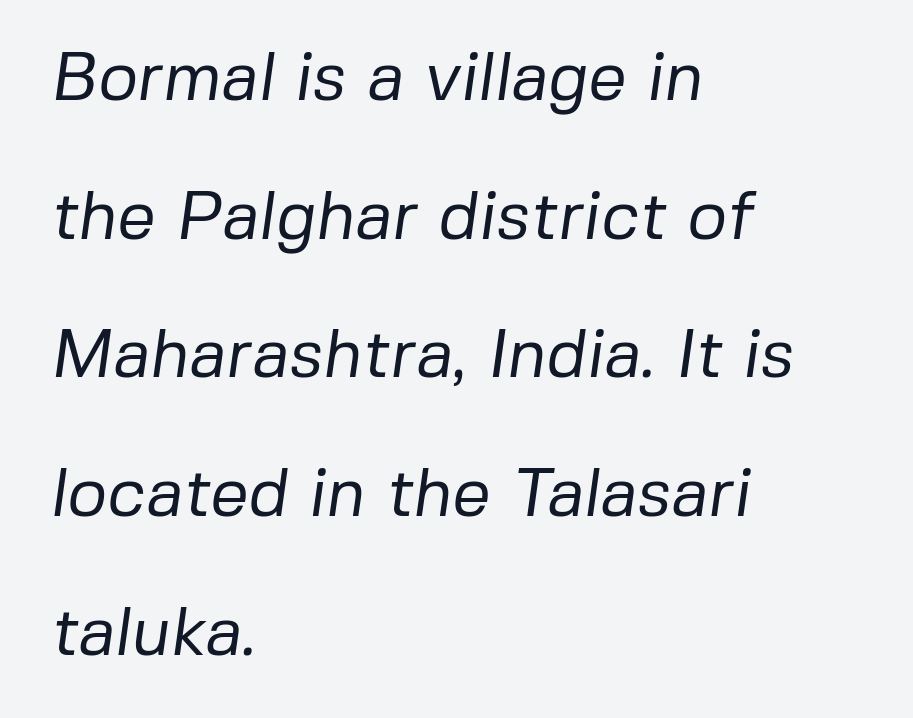
A classic flush-left, rag-right setting is used for this passage. This sample trades compactness for vertical openness between lines. Counters stay open thanks to moderate or lighter strokes. The line texture is even and compact thanks to regular tracking. Nope, no serifs anywhere on these letters.
